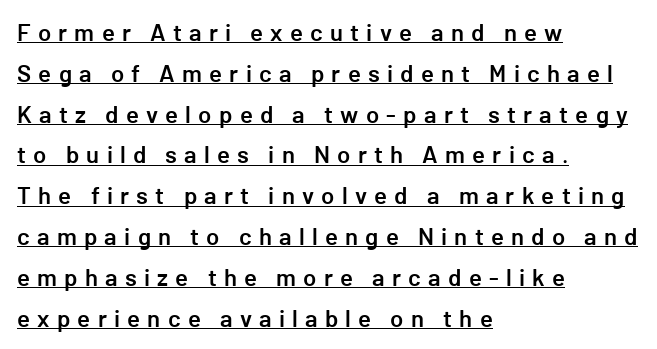
The leading is moderate, giving the passage an even texture. Nope, not italic — everything's standing straight. Tracking here is generous; glyphs stand well apart from one another. Is the block centered? No — it sits flush against the left margin.
